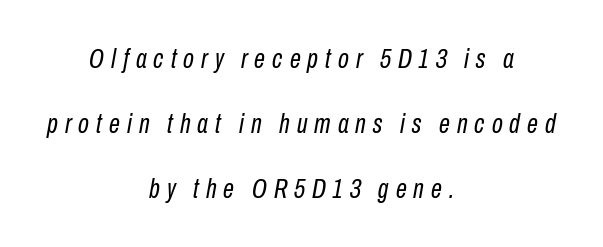
Vertically, the passage feels expansive, rows floating well apart. Characters are canted at an angle relative to the baseline's perpendicular. Has an underline been added? It has not. Notice how the passage keeps no hard edge, just a central spine.
